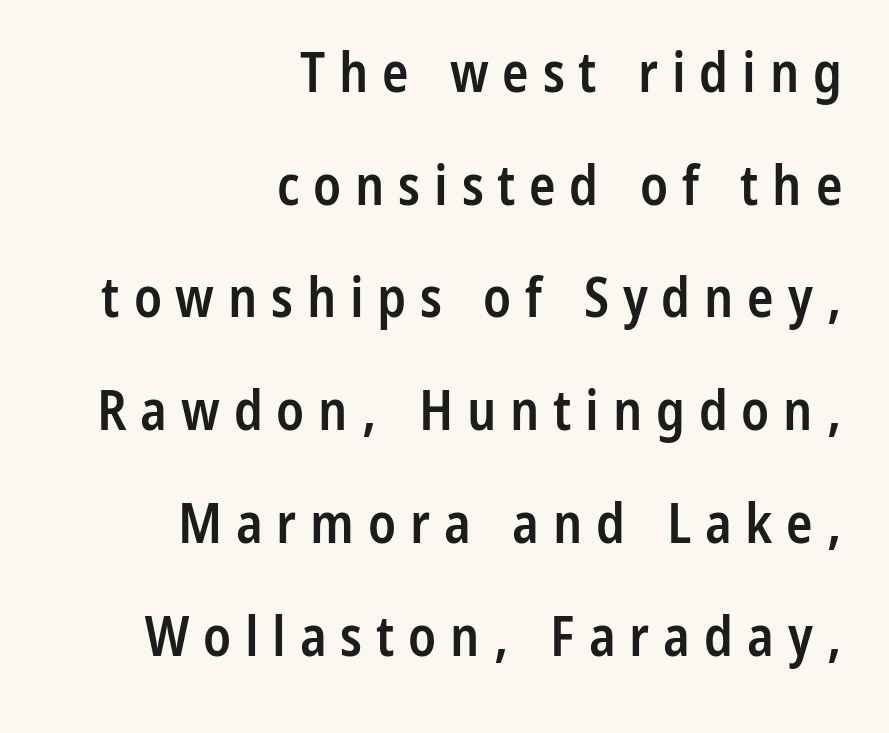
The typesetter chose a ragged-left arrangement here. The horizontal fit of the characters is loose and conspicuously gappy. Typesetter's note: demi weight, one step under bold. Quick note: interline space is abundant. The rendering shows plain stroke endings on the letterforms — a sans-serif design.
